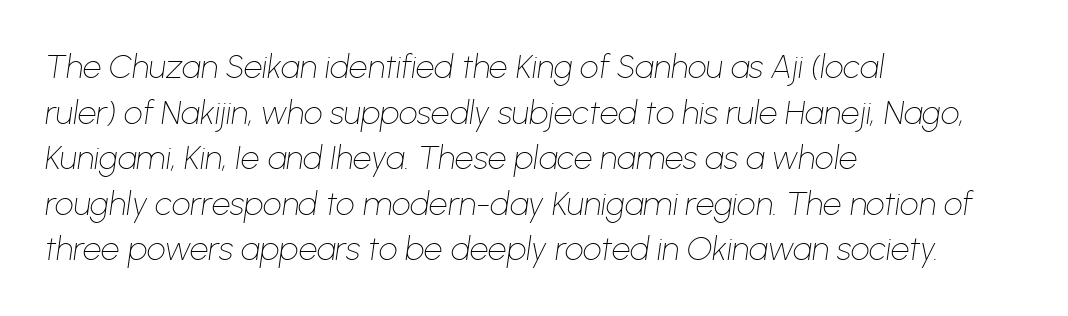
Italic? Definitely — the glyphs are oblique. Spacing verdict: proportional, widths tailored to each character. The designer left line spacing at the default. These glyphs show unthickened strokes, regular width or finer. Rule under the text: the space is simply empty.
